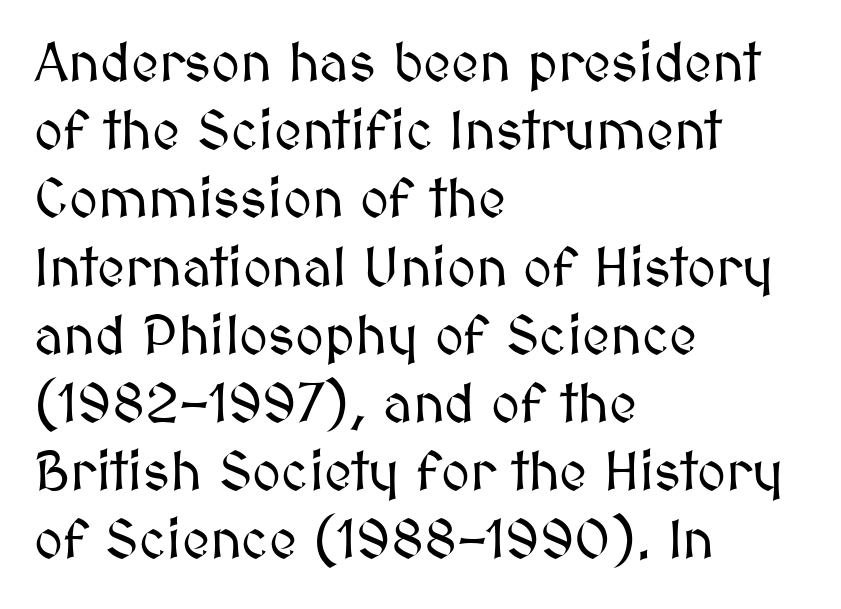
The image shows 55 px text type, upright; set left-aligned, line spacing 1.24x, normal letter spacing, not underlined; medium stroke contrast and a medium x-height.
